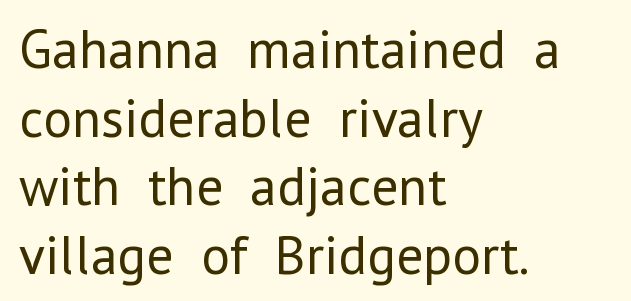
A bare baseline throughout the passage. The setting favours the left margin, as ordinary paragraphs usually do. These lines are rendered in a variable-pitch font. Bold? No — there's no thickening of the strokes. Tracking here is standard; glyphs follow each other at the usual distance.
